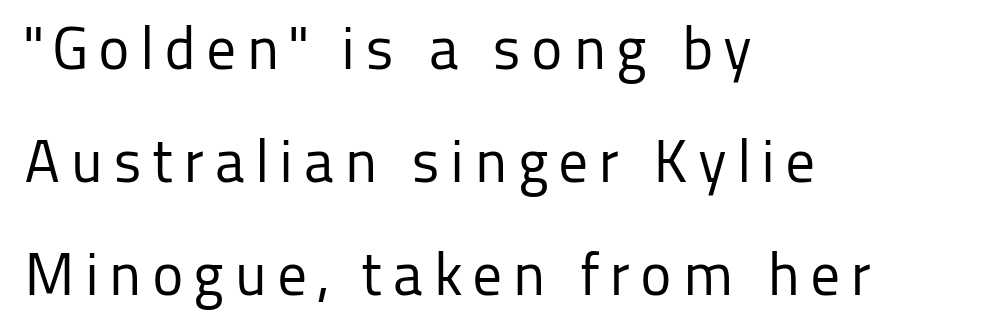
The image shows 60 px regular-weight sans-serif type, upright; set left-aligned, line spacing 1.88x, not underlined; low stroke contrast and a medium x-height.
